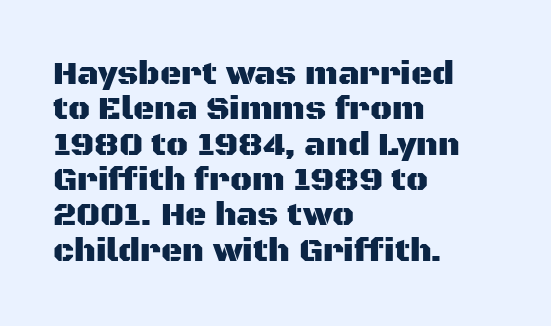
This block would grow much taller if given ordinary leading; it's compressed now. Ordinary non-slanted type is in use. No word sits above an underline. Looks like regular typesetting: each glyph gets only the width it needs.
